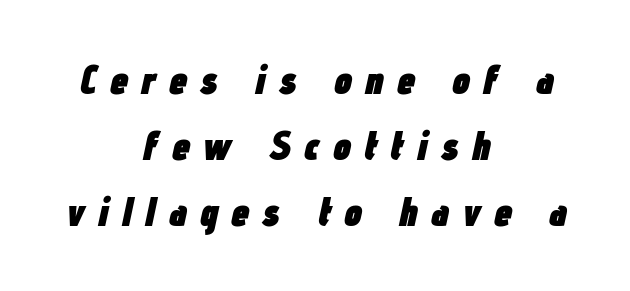
{"italic": "yes", "lean": "right", "slant_degrees": 12, "bold": "yes", "weight": "heavy", "width": "condensed", "stroke_contrast": "low", "x_height": "medium", "monospaced": "no", "underline": "no", "align": "center", "line_spacing": "normal", "line_spacing_ratio": 1.61, "letter_spacing": "wide", "letter_spacing_em": 0.31, "glyph_px": 41}
